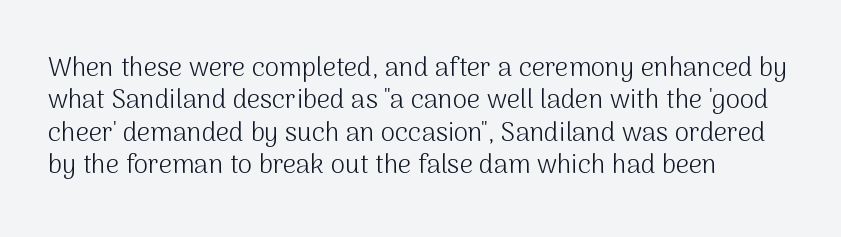
Q: Is the text bold? A: No.
Q: Is the text italic (slanted)? A: No, it is upright.
Q: Is the text underlined? A: No.
Q: How is the paragraph aligned? A: Left-aligned.
Q: Is the spacing between letters normal or unusually wide? A: Normal.
Q: Is the spacing between lines tight, normal or loose? A: Normal.
